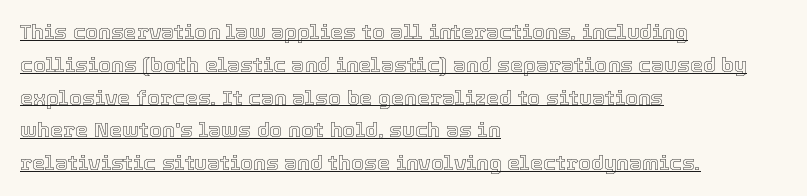
{"italic": "no", "underline": "yes", "align": "left", "line_spacing": "normal", "line_spacing_ratio": 1.56, "letter_spacing": "normal", "letter_spacing_em": 0.0, "glyph_px": 21}
